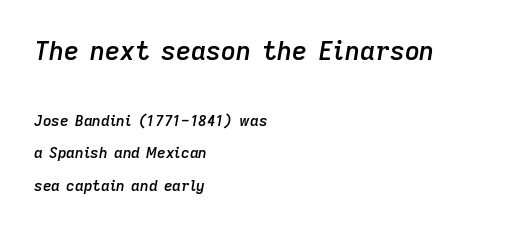
Honestly, the letter spacing is just normal — you wouldn't notice it. In this sample the first text group is rendered at the bigger scale. The passage shown leans; its letterforms are oblique. The leading is generous, giving the passage an open texture. A bare baseline throughout the passage.
